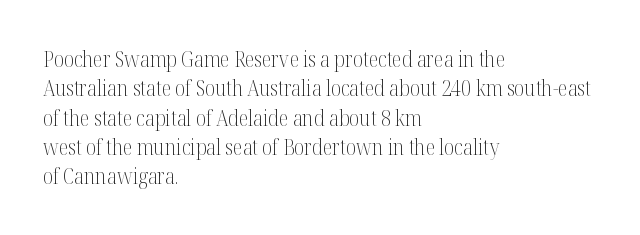
Q: Is the text bold? A: No.
Q: Is the text italic (slanted)? A: No, it is upright.
Q: Is the text underlined? A: No.
Q: How is the paragraph aligned? A: Left-aligned.
Q: Is the spacing between letters normal or unusually wide? A: Normal.
Q: Is the spacing between lines tight, normal or loose? A: Normal.
